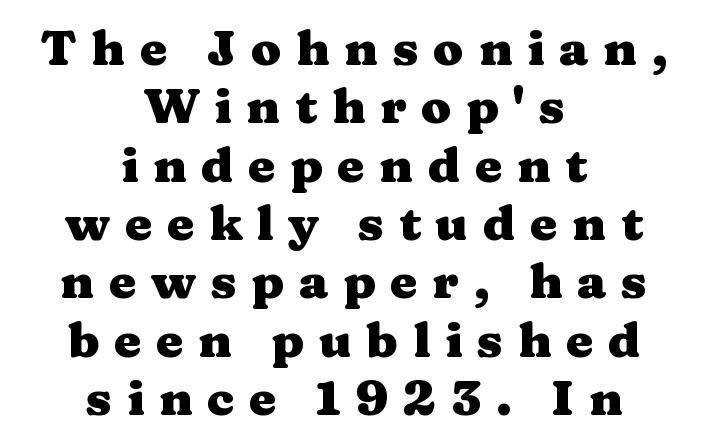
{"serif": "yes", "italic": "no", "bold": "yes", "weight": "heavy", "width": "wide", "stroke_contrast": "medium", "x_height": "medium", "monospaced": "no", "underline": "no", "align": "center", "line_spacing_ratio": 1.19, "letter_spacing": "wide", "letter_spacing_em": 0.3, "glyph_px": 49}
